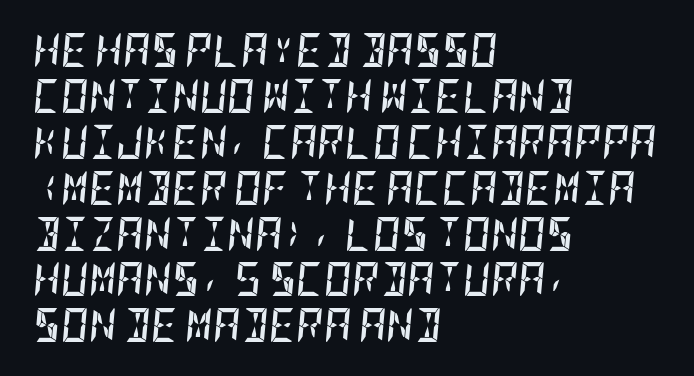
Q: Is the text bold? A: Yes.
Q: Is the text italic (slanted)? A: Yes, it leans right by about 5 degrees.
Q: Is the text underlined? A: No.
Q: How is the paragraph aligned? A: Left-aligned.
Q: Is the spacing between letters normal or unusually wide? A: Normal.
Q: Is the spacing between lines tight, normal or loose? A: Normal.
Q: Width (condensed, normal, or wide)? A: Condensed.
Q: Stroke contrast? A: Low.
Q: x-height? A: Large.
